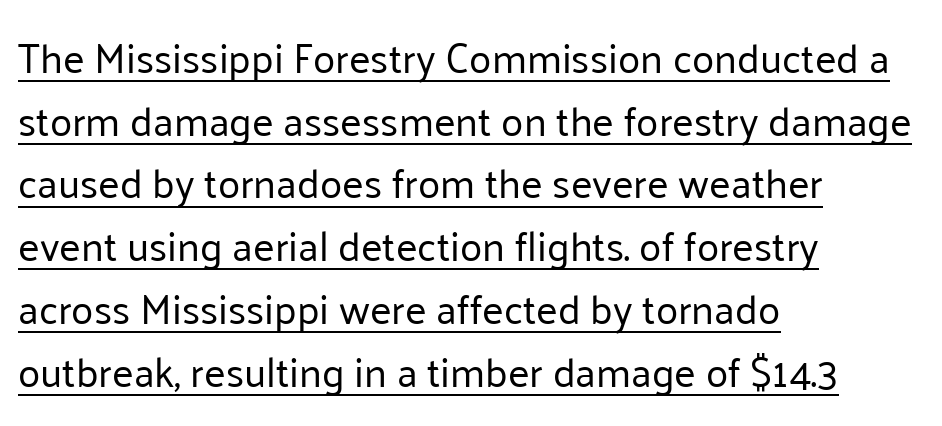
Serifs: no, the terminals of the letterforms are clean. Stems here are at most as thick as an everyday book face. Interline gaps are of average width in this sample. The typesetter has applied underlining to the passage shown. Leftover space on each line is placed entirely after the last word. There is no visible air inserted between adjacent glyphs.
